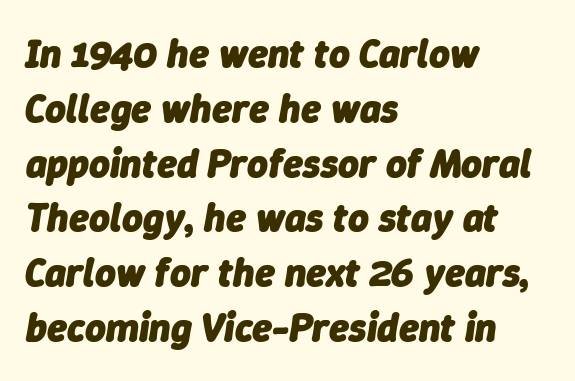
The image shows 40 px heavy type, italic (leaning right); set left-aligned, normal line spacing (1.37x), normal letter spacing, not underlined; low stroke contrast and a medium x-height.
